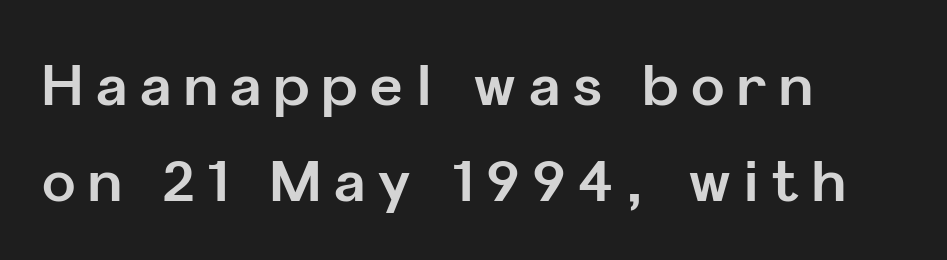
Check where the strokes stop: nothing finishes them off — pure sans. Here the designer chose a conventional face with non-uniform glyph widths. Any mark beneath the type? The region is blank. The strokes are fattened all the way to bold. Teacher's note: observe the even left margin — that is flush-left alignment.
